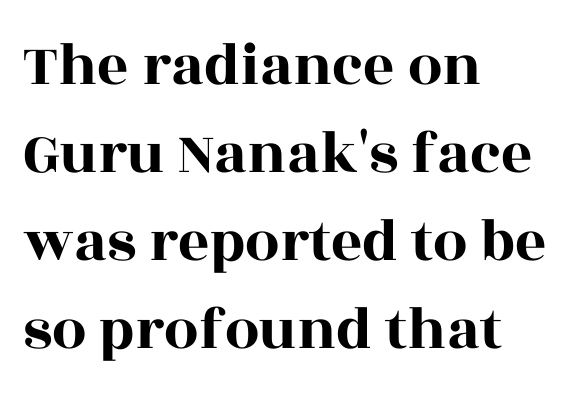
Q: Is the text italic (slanted)? A: No, it is upright.
Q: Is the typeface a serif or a sans-serif typeface? A: Serif.
Q: Is the text underlined? A: No.
Q: How is the paragraph aligned? A: Left-aligned.
Q: Is the spacing between letters normal or unusually wide? A: Normal.
Q: Is the spacing between lines tight, normal or loose? A: Normal.
Q: Width (condensed, normal, or wide)? A: Wide.
Q: x-height? A: Large.
Q: Monospaced? A: No.
